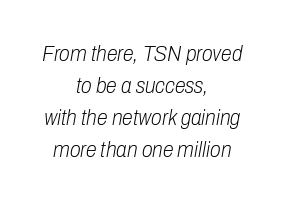
Quick note: underline off. One-word summary of the alignment: center. The passage shown stacks its lines at a standard gap. Is the stroke heavy? The answer is a plain regular-or-lighter. What stands out about the letter spacing? Nothing — it is the standard amount. Characters are canted at an angle relative to the baseline's perpendicular.
